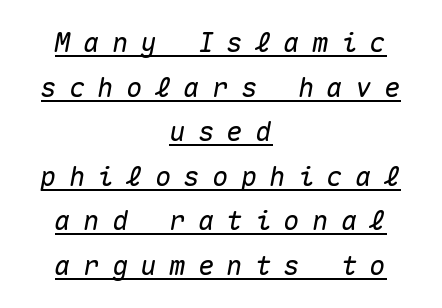
{"italic": "yes", "lean": "right", "slant_degrees": 10, "underline": "yes", "align": "center", "line_spacing": "normal", "line_spacing_ratio": 1.65, "letter_spacing": "wide", "letter_spacing_em": 0.46, "glyph_px": 27}
